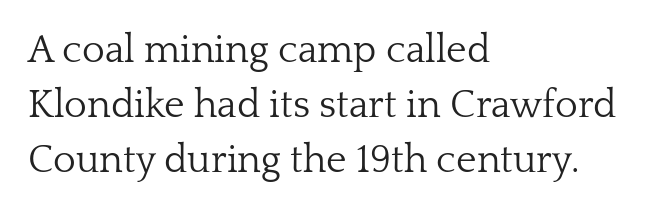
Q: Is the text bold? A: No.
Q: Is the text italic (slanted)? A: No, it is upright.
Q: Is the typeface a serif or a sans-serif typeface? A: Serif.
Q: Is the text underlined? A: No.
Q: How is the paragraph aligned? A: Left-aligned.
Q: Is the spacing between letters normal or unusually wide? A: Normal.
Q: Is the spacing between lines tight, normal or loose? A: Normal.
Q: Width (condensed, normal, or wide)? A: Normal.
Q: Stroke contrast? A: Low.
Q: x-height? A: Medium.
Q: Monospaced? A: No.
